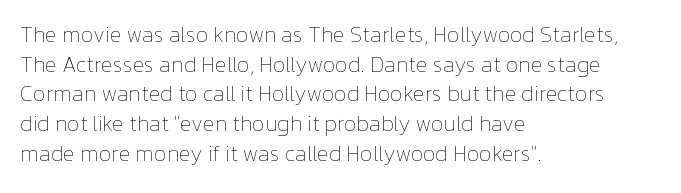
{"italic": "no", "bold": "no", "underline": "no", "align": "left", "line_spacing": "normal", "line_spacing_ratio": 1.35, "letter_spacing": "normal", "letter_spacing_em": 0.0, "glyph_px": 22}
